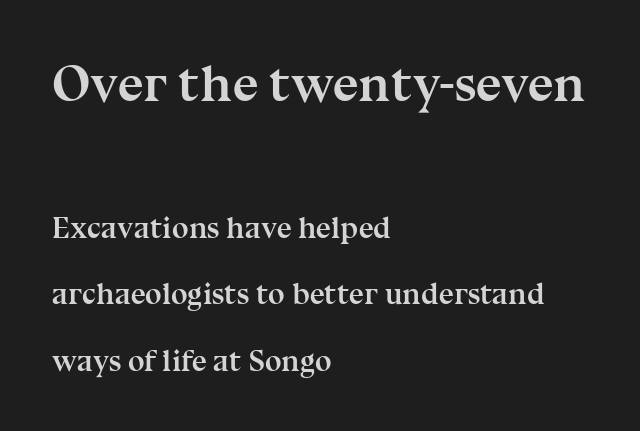
{"serif": "yes", "italic": "no", "bold": "yes", "weight": "semibold", "width": "normal", "stroke_contrast": "medium", "x_height": "medium", "monospaced": "no", "underline": "no", "align": "left", "line_spacing": "loose", "line_spacing_ratio": 2.23, "letter_spacing": "normal", "letter_spacing_em": 0.0, "larger_block": "first", "size_ratio": 1.73, "glyph_px": 52}
